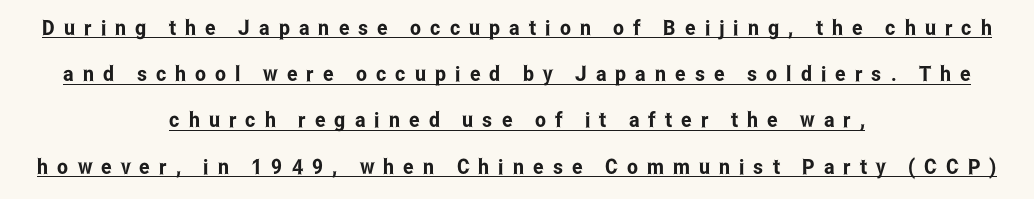
Rendered with straight, roman letterforms. Letter spacing: wide. Notice how a bar underscores the lettering throughout. The passage shown stacks its lines with a broad gap. The lines are quadded center.
